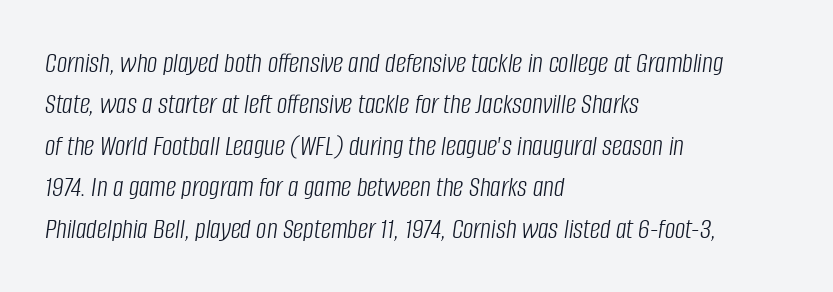
{"italic": "yes", "lean": "right", "slant_degrees": 8, "bold": "no", "weight": "light", "width": "condensed", "stroke_contrast": "low", "x_height": "large", "monospaced": "no", "underline": "no", "align": "left", "line_spacing": "normal", "line_spacing_ratio": 1.43, "letter_spacing": "normal", "letter_spacing_em": 0.0, "glyph_px": 29}
